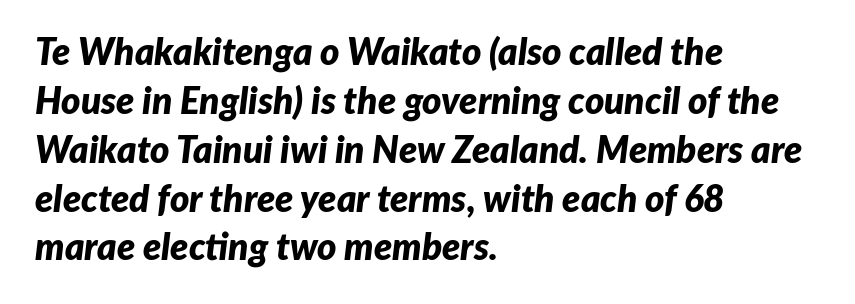
Each glyph is drawn with heavy, bold strokes. If you drew a ruler down the left edge, every line would touch it. Is there much room between lines? A standard amount, neither cramped nor airy. In terms of letterspacing, this is plain default setting. Compared with ordinary roman type, these characters are visibly tilted. Lines of text with bare space underneath.
